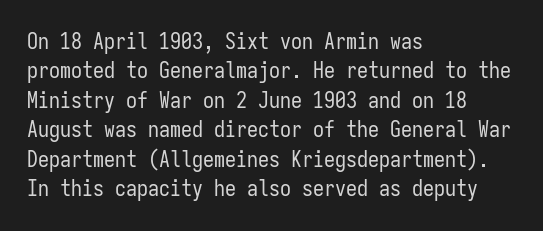
The image shows 22 px text type, upright; set left-aligned, normal line spacing (1.34x), normal letter spacing, not underlined.
